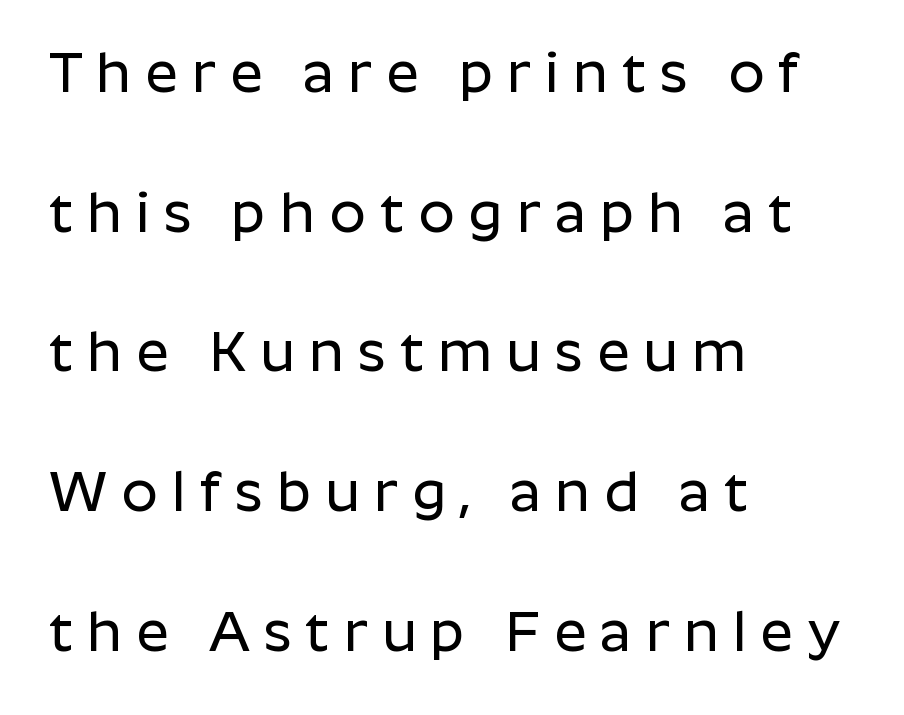
Descender tails drop into unmarked territory. Classification — sans serif. The passage shown is typed in a proportional face where columns would drift. Is there any slant? The stems are plumb. Short and long lines alike share a common starting point at left. The lines are spread far apart with generous leading.
